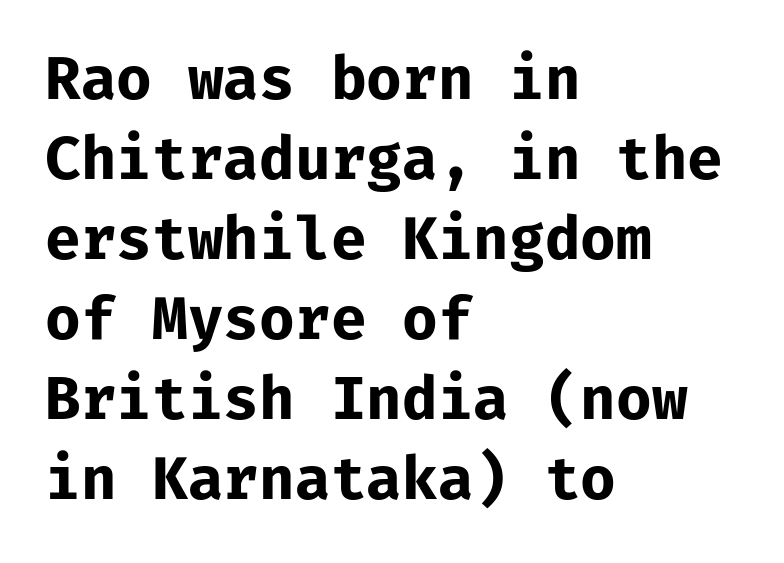
{"serif": "no", "italic": "no", "bold": "yes", "weight": "bold", "width": "normal", "stroke_contrast": "low", "x_height": "medium", "monospaced": "yes", "underline": "no", "align": "left", "line_spacing": "normal", "line_spacing_ratio": 1.38, "letter_spacing": "normal", "letter_spacing_em": 0.0, "glyph_px": 58}
